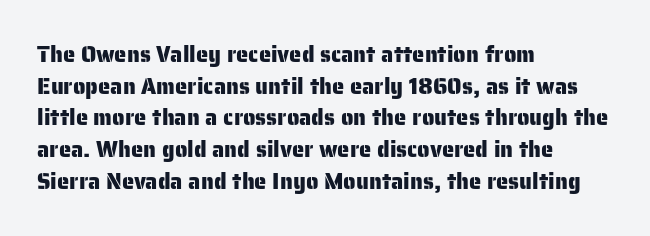
Ordinary non-slanted type is in use. Letter spacing: default. This sample is left-justified, so line endings fall wherever the words run out. Underline: absent. Successive baselines arrive at the customary interval.
